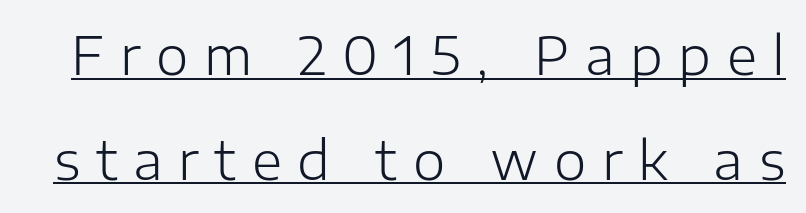
The letters advance in unequal steps, a hallmark of proportional type. A rule runs beneath these lines of type. Vertical spacing — loose. The weight would be labelled regular, book, light, or lighter still.
